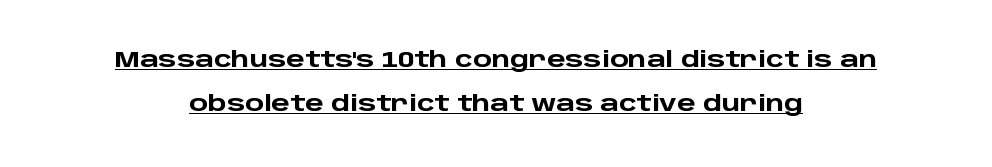
{"italic": "no", "bold": "yes", "underline": "yes", "align": "center", "line_spacing": "loose", "line_spacing_ratio": 2.02, "letter_spacing": "normal", "letter_spacing_em": 0.0, "glyph_px": 22}
